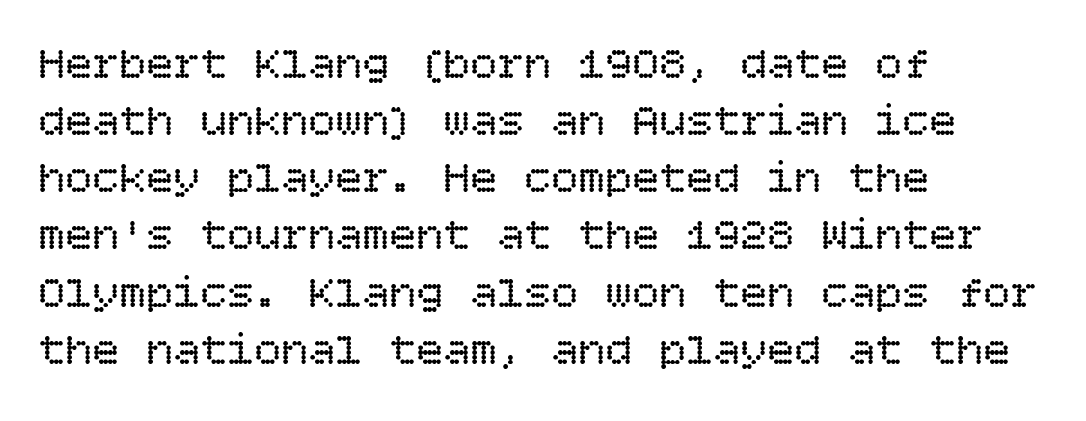
Q: Is the text bold? A: No.
Q: Is the text italic (slanted)? A: No, it is upright.
Q: Is the text underlined? A: No.
Q: How is the paragraph aligned? A: Left-aligned.
Q: Is the spacing between letters normal or unusually wide? A: Normal.
Q: Is the spacing between lines tight, normal or loose? A: Normal.
Q: Width (condensed, normal, or wide)? A: Normal.
Q: Stroke contrast? A: Low.
Q: x-height? A: Large.
